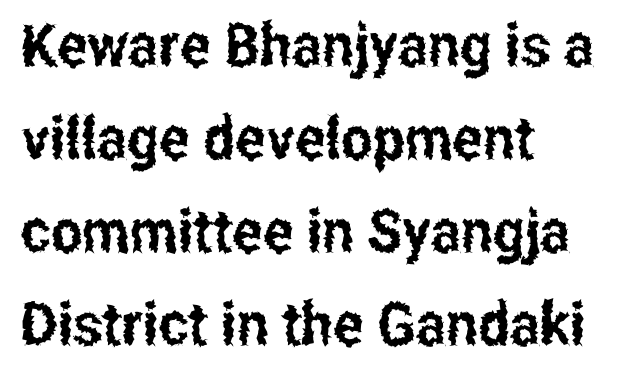
{"serif": "no", "italic": "no", "width": "condensed", "stroke_contrast": "low", "x_height": "medium", "monospaced": "no", "underline": "no", "align": "left", "line_spacing": "normal", "line_spacing_ratio": 1.55, "letter_spacing": "normal", "letter_spacing_em": 0.0, "glyph_px": 60}
